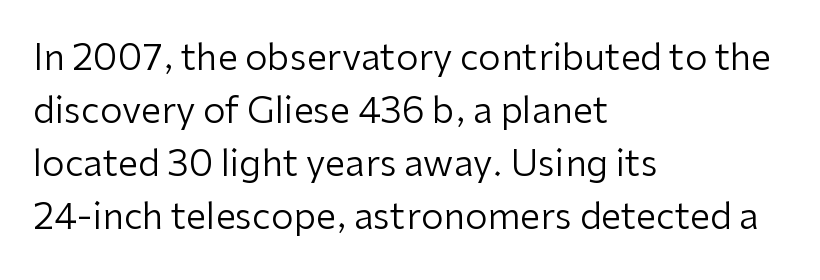
The image shows 36 px regular-weight sans-serif type, upright; set left-aligned, normal line spacing (1.47x), normal letter spacing, not underlined; low stroke contrast and a medium x-height.
